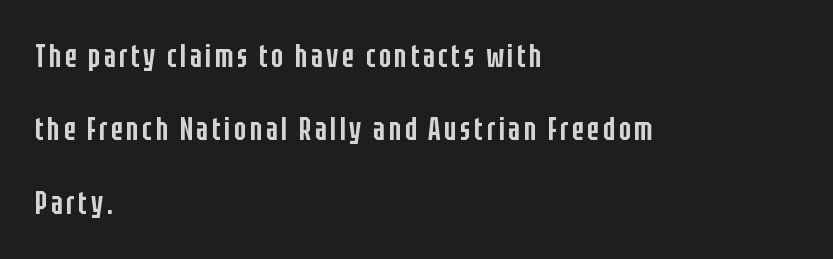
The image shows 32 px semibold, condensed sans-serif type, upright; set left-aligned, loose line spacing (2.29x), not underlined; low stroke contrast and a large x-height.
